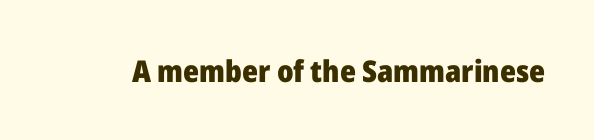
{"serif": "no", "italic": "no", "bold": "yes", "weight": "heavy", "width": "normal", "stroke_contrast": "low", "x_height": "medium", "monospaced": "no", "underline": "no", "letter_spacing": "normal", "letter_spacing_em": 0.0, "glyph_px": 30}
